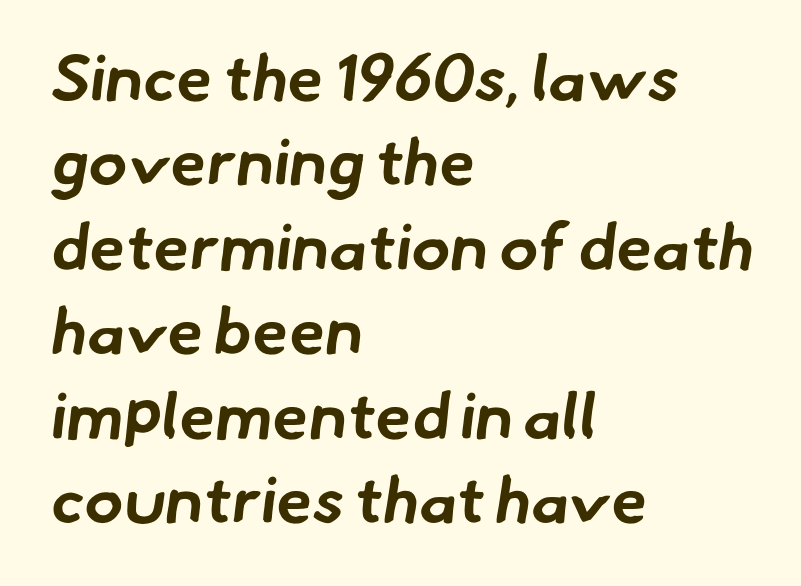
Q: Is the text bold? A: Yes.
Q: Is the typeface a serif or a sans-serif typeface? A: Sans-serif.
Q: Is the text underlined? A: No.
Q: How is the paragraph aligned? A: Left-aligned.
Q: Is the spacing between letters normal or unusually wide? A: Normal.
Q: Is the spacing between lines tight, normal or loose? A: Normal.
Q: Width (condensed, normal, or wide)? A: Normal.
Q: Stroke contrast? A: Low.
Q: x-height? A: Small.
Q: Monospaced? A: No.
